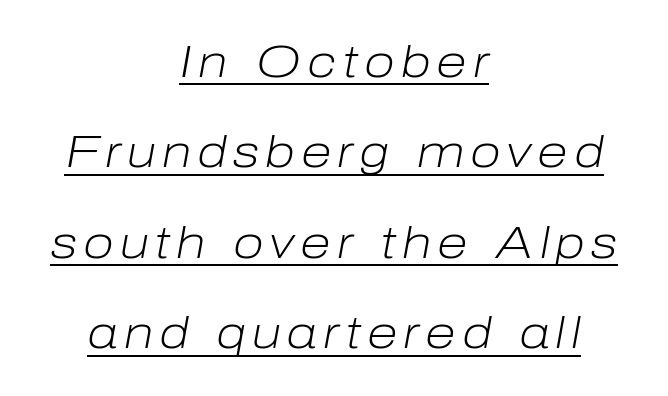
Q: Is the text bold? A: No.
Q: Is the text italic (slanted)? A: Yes, it leans right by about 10 degrees.
Q: Is the text underlined? A: Yes.
Q: How is the paragraph aligned? A: Centered.
Q: Is the spacing between lines tight, normal or loose? A: Loose.
Q: Width (condensed, normal, or wide)? A: Normal.
Q: Stroke contrast? A: Low.
Q: x-height? A: Medium.
Q: Monospaced? A: No.
